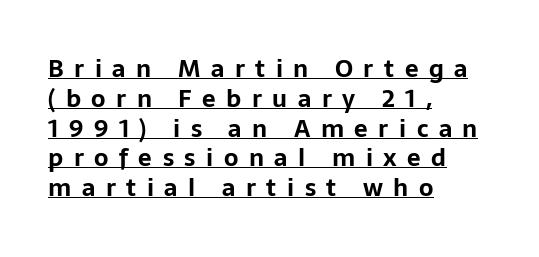
Q: Is the text bold? A: Yes.
Q: Is the text italic (slanted)? A: No, it is upright.
Q: Is the text underlined? A: Yes.
Q: How is the paragraph aligned? A: Left-aligned.
Q: Is the spacing between letters normal or unusually wide? A: Unusually wide.
